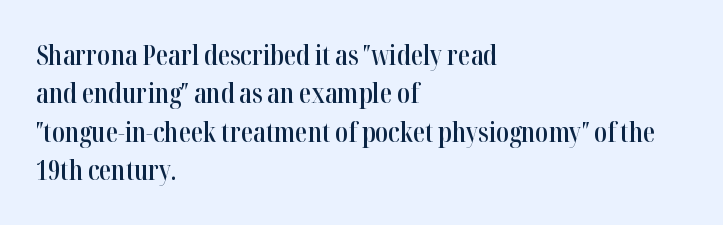
{"italic": "no", "bold": "semi", "underline": "no", "align": "left", "line_spacing": "normal", "line_spacing_ratio": 1.42, "letter_spacing": "normal", "letter_spacing_em": 0.0, "glyph_px": 27}
